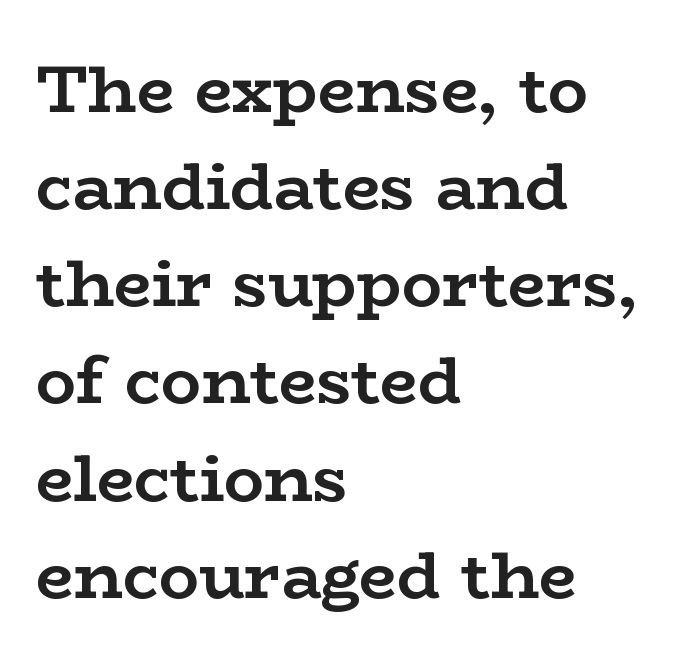
The image shows 67 px semibold, wide serif type, upright; set left-aligned, normal line spacing (1.45x), normal letter spacing, not underlined; low stroke contrast and a medium x-height.
